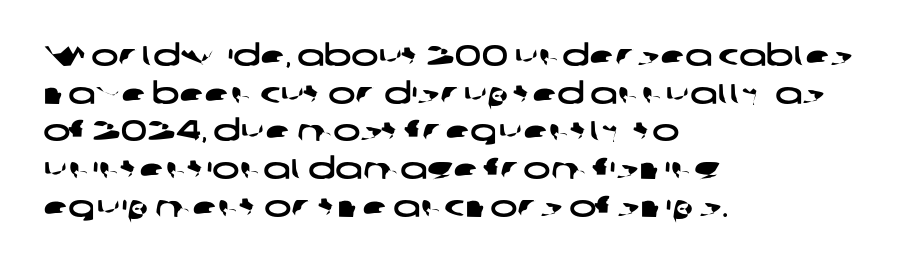
{"serif": "no", "width": "wide", "stroke_contrast": "low", "x_height": "medium", "monospaced": "no", "underline": "no", "align": "left", "line_spacing": "normal", "line_spacing_ratio": 1.3, "letter_spacing": "normal", "letter_spacing_em": 0.0, "glyph_px": 29}
